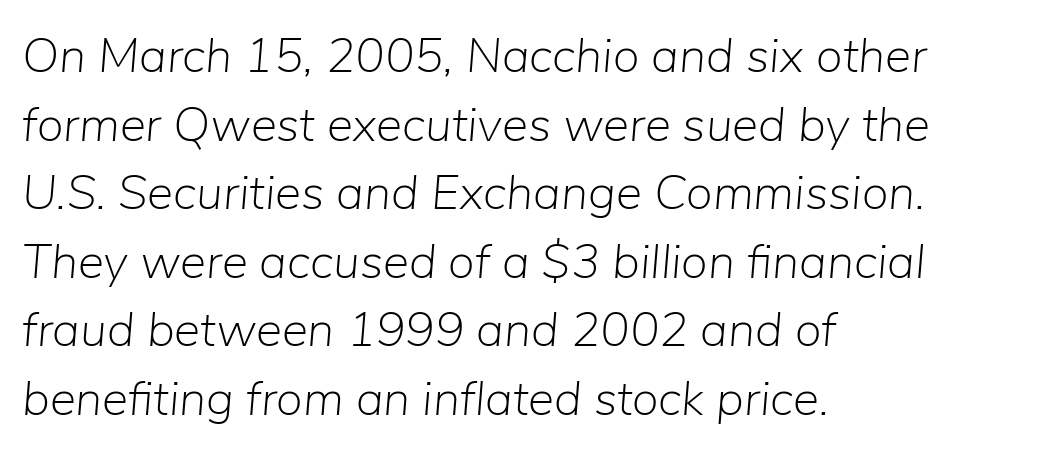
{"italic": "yes", "lean": "right", "slant_degrees": 5, "bold": "no", "weight": "light", "width": "normal", "stroke_contrast": "low", "x_height": "medium", "monospaced": "no", "underline": "no", "align": "left", "line_spacing": "normal", "line_spacing_ratio": 1.4, "letter_spacing": "normal", "letter_spacing_em": 0.0, "glyph_px": 49}
